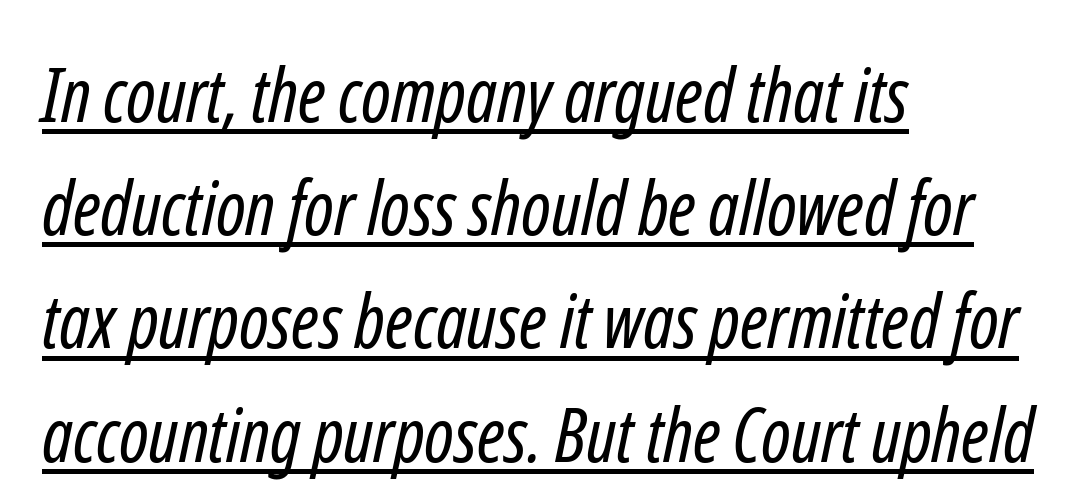
The image shows 74 px regular-weight, condensed sans-serif type; set left-aligned, normal line spacing (1.53x), normal letter spacing, underlined; low stroke contrast and a medium x-height.
